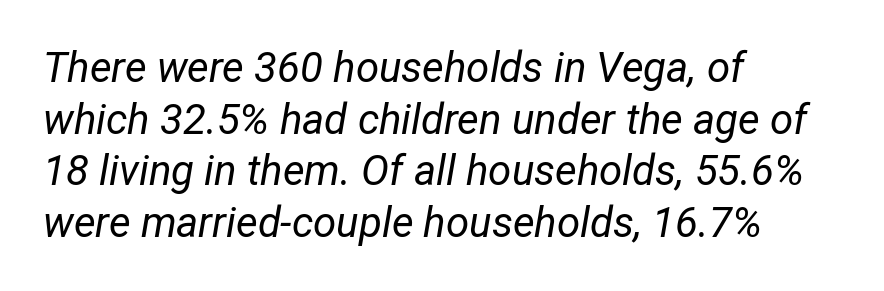
{"italic": "yes", "lean": "right", "slant_degrees": 12, "bold": "no", "weight": "regular", "width": "condensed", "stroke_contrast": "low", "x_height": "medium", "monospaced": "no", "underline": "no", "align": "left", "line_spacing_ratio": 1.23, "letter_spacing": "normal", "letter_spacing_em": 0.0, "glyph_px": 42}
